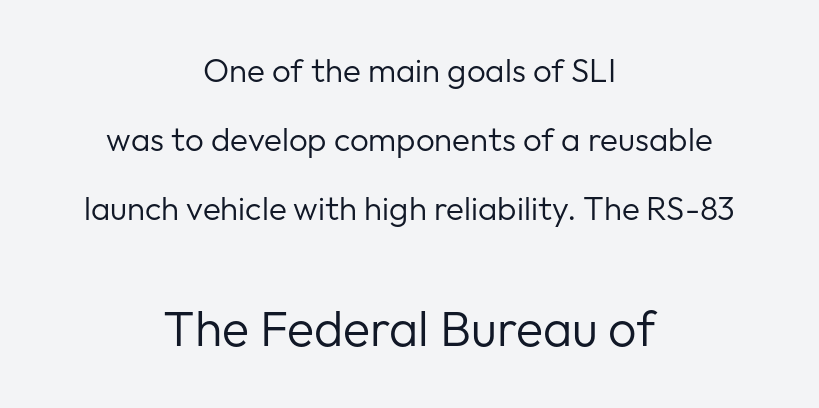
Q: Is the text bold? A: No.
Q: Is the text italic (slanted)? A: No, it is upright.
Q: Is the typeface a serif or a sans-serif typeface? A: Sans-serif.
Q: Is the text underlined? A: No.
Q: How is the paragraph aligned? A: Centered.
Q: Is the spacing between letters normal or unusually wide? A: Normal.
Q: Is the spacing between lines tight, normal or loose? A: Loose.
Q: Which block of text is set in a larger size, the first (top) or the second (bottom)? A: The second (bottom) one.
Q: Width (condensed, normal, or wide)? A: Normal.
Q: Stroke contrast? A: Low.
Q: x-height? A: Medium.
Q: Monospaced? A: No.
